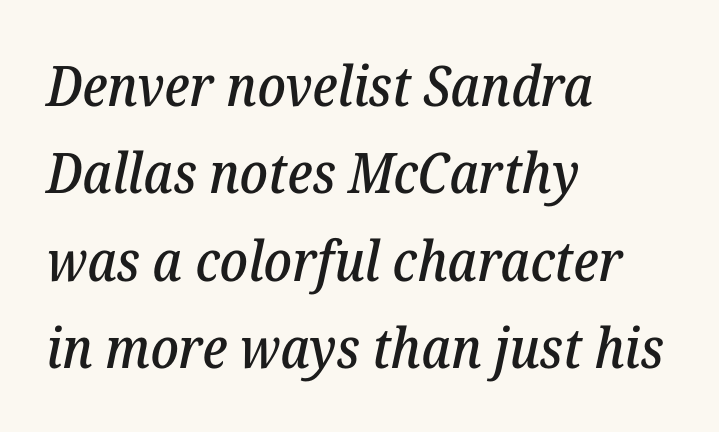
{"serif": "yes", "italic": "yes", "lean": "right", "slant_degrees": 12, "width": "normal", "stroke_contrast": "low", "x_height": "medium", "monospaced": "no", "underline": "no", "align": "left", "line_spacing": "normal", "line_spacing_ratio": 1.56, "letter_spacing": "normal", "letter_spacing_em": 0.0, "glyph_px": 56}
